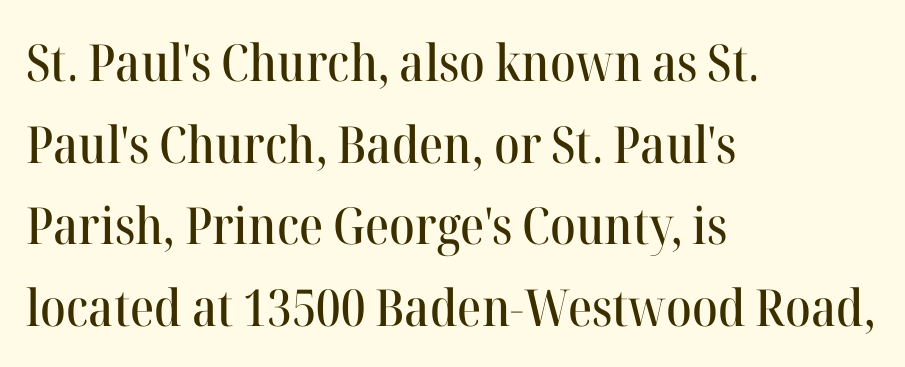
The image shows 51 px serif type, upright; set left-aligned, normal line spacing (1.6x), normal letter spacing, not underlined; high stroke contrast and a medium x-height.
